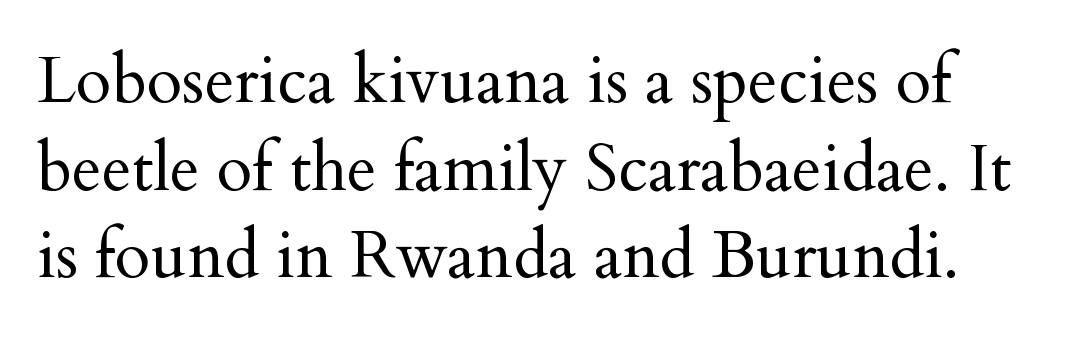
The image shows 65 px regular-weight serif type, upright; set normal line spacing (1.35x), normal letter spacing, not underlined; medium stroke contrast and a small x-height.
